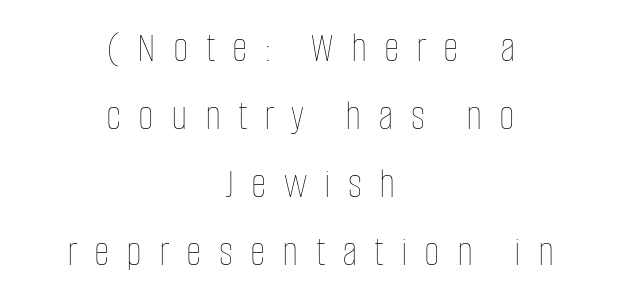
Q: Is the text bold? A: No.
Q: Is the text italic (slanted)? A: No, it is upright.
Q: Is the text underlined? A: No.
Q: How is the paragraph aligned? A: Centered.
Q: Is the spacing between letters normal or unusually wide? A: Unusually wide.
Q: Is the spacing between lines tight, normal or loose? A: Normal.
Q: Width (condensed, normal, or wide)? A: Condensed.
Q: Stroke contrast? A: Low.
Q: x-height? A: Large.
Q: Monospaced? A: No.
